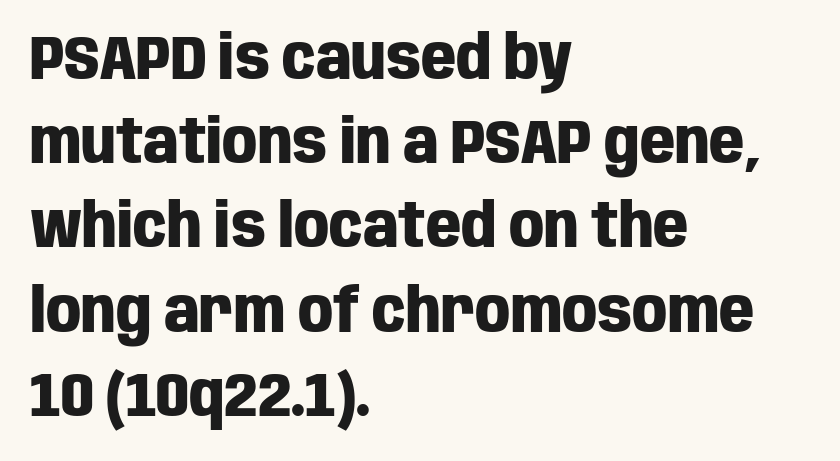
The image shows 61 px heavy, condensed sans-serif type, upright; set left-aligned, normal line spacing (1.38x), normal letter spacing, not underlined; low stroke contrast and a large x-height.
